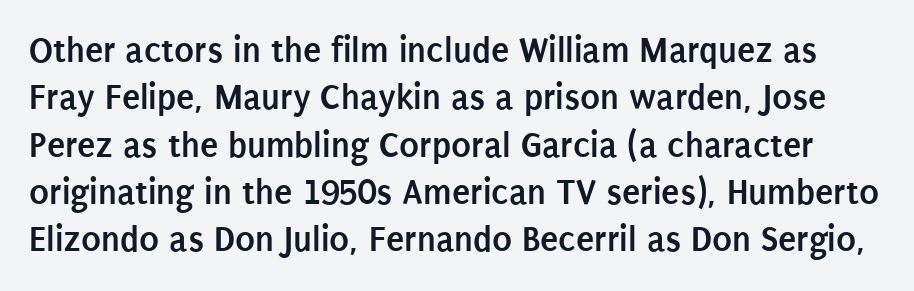
Q: Is the text bold? A: Yes.
Q: Is the text italic (slanted)? A: No, it is upright.
Q: Is the typeface a serif or a sans-serif typeface? A: Sans-serif.
Q: Is the text underlined? A: No.
Q: Is the spacing between letters normal or unusually wide? A: Normal.
Q: Is the spacing between lines tight, normal or loose? A: Normal.
Q: Width (condensed, normal, or wide)? A: Condensed.
Q: Stroke contrast? A: Low.
Q: x-height? A: Large.
Q: Monospaced? A: No.
